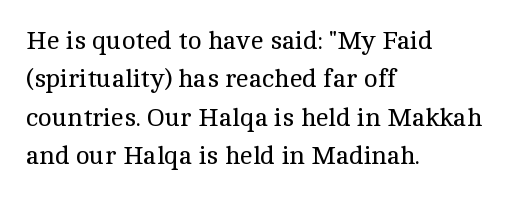
Q: Is the text bold? A: No.
Q: Is the text italic (slanted)? A: No, it is upright.
Q: Is the text underlined? A: No.
Q: How is the paragraph aligned? A: Left-aligned.
Q: Is the spacing between letters normal or unusually wide? A: Normal.
Q: Is the spacing between lines tight, normal or loose? A: Normal.
